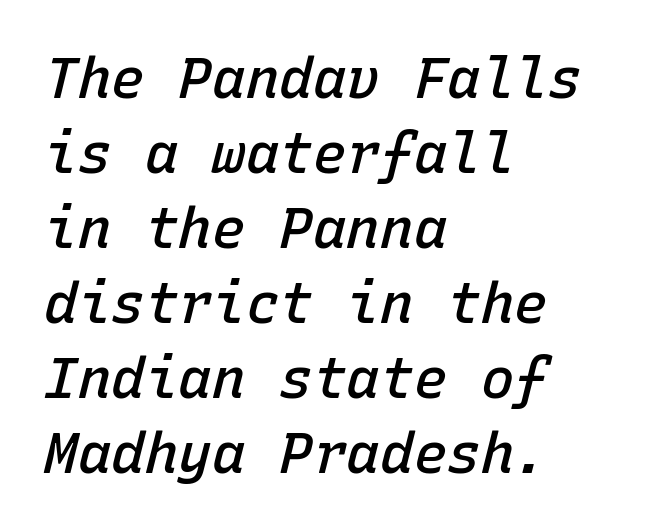
{"italic": "yes", "lean": "right", "slant_degrees": 15, "bold": "semi", "weight": "semibold", "width": "normal", "stroke_contrast": "low", "x_height": "medium", "monospaced": "yes", "underline": "no", "align": "left", "line_spacing": "normal", "line_spacing_ratio": 1.34, "letter_spacing": "normal", "letter_spacing_em": 0.0, "glyph_px": 56}
